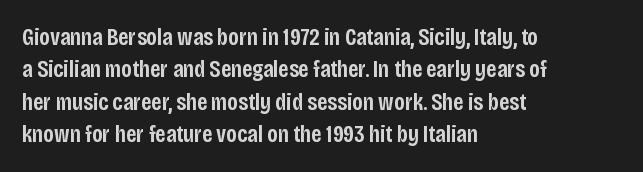
{"italic": "no", "bold": "semi", "underline": "no", "align": "left", "line_spacing": "normal", "line_spacing_ratio": 1.35, "letter_spacing": "normal", "letter_spacing_em": 0.0, "glyph_px": 24}
